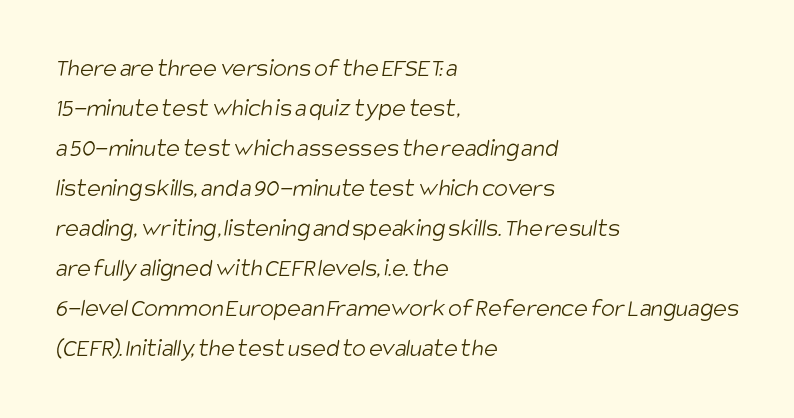
{"bold": "no", "underline": "no", "align": "left", "line_spacing": "normal", "line_spacing_ratio": 1.54, "letter_spacing": "normal", "letter_spacing_em": 0.0, "glyph_px": 26}
